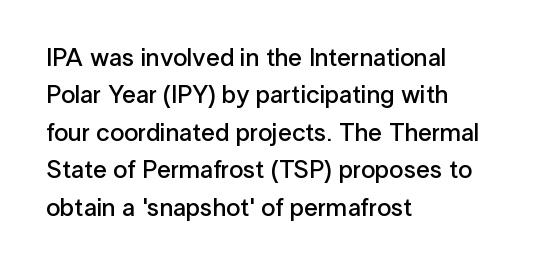
The image shows 25 px text type, upright; set left-aligned, normal line spacing (1.5x), normal letter spacing, not underlined.
